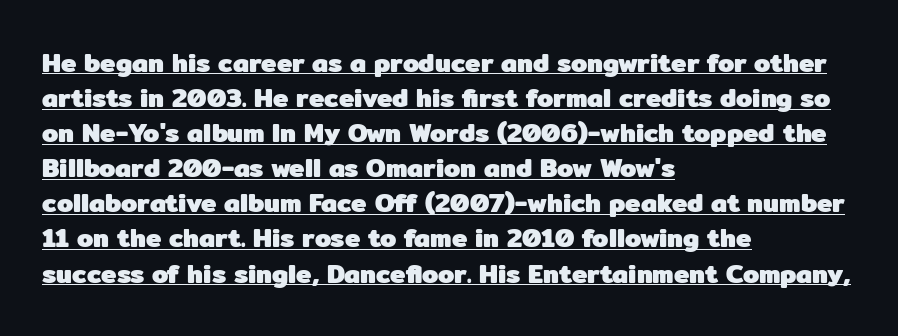
Q: Is the text bold? A: Yes.
Q: Is the text italic (slanted)? A: No, it is upright.
Q: Is the text underlined? A: Yes.
Q: How is the paragraph aligned? A: Left-aligned.
Q: Is the spacing between letters normal or unusually wide? A: Normal.
Q: Is the spacing between lines tight, normal or loose? A: Normal.
